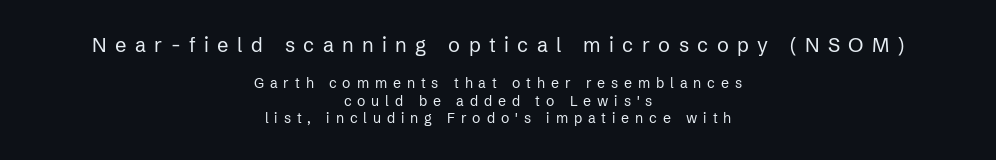
The strokes carry an ordinary text weight at most. Posture: upright roman. Clear beneath every line of the passage. The line-height multiplier appears to be the usual default. This sample uses expanded letter spacing, leaving extra air between glyphs. Both edges are ragged and mirror each other, which tells us the setting is centered.
